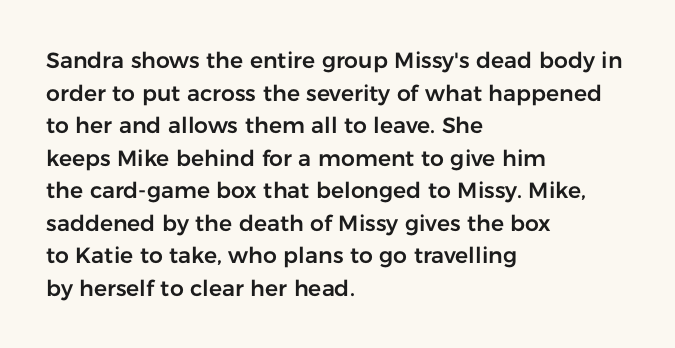
{"italic": "no", "underline": "no", "align": "left", "line_spacing": "normal", "line_spacing_ratio": 1.48, "letter_spacing": "normal", "letter_spacing_em": 0.0, "glyph_px": 22}
